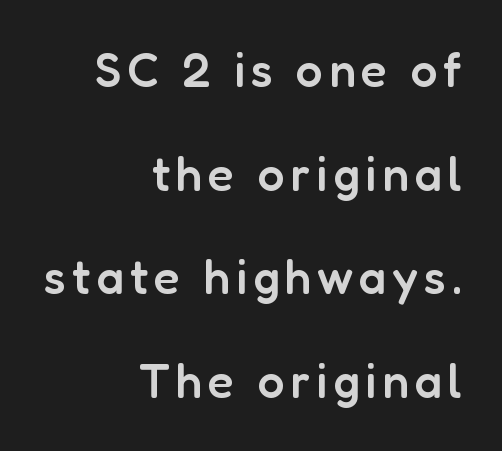
I'd call this a sans setting — the letters go barefoot. The compositor pushed each line to the right boundary. Note the varied advance widths — an 'i' is clearly narrower than an 'm'. Honestly, the rows look like they've been pulled way apart.
